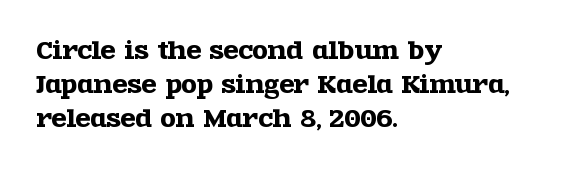
{"italic": "no", "underline": "no", "align": "left", "line_spacing": "normal", "line_spacing_ratio": 1.54, "letter_spacing": "normal", "letter_spacing_em": 0.0, "glyph_px": 22}
